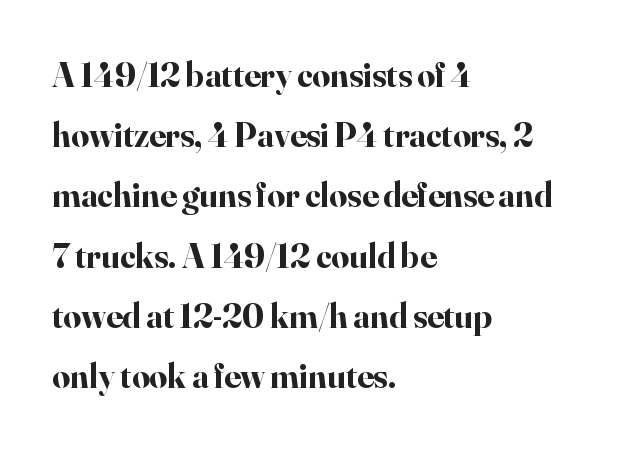
The image shows 35 px bold serif type, upright; set left-aligned, line spacing 1.72x, normal letter spacing, not underlined; high stroke contrast and a small x-height.
